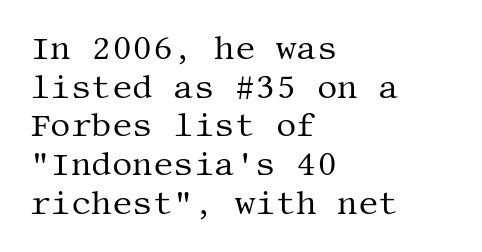
The image shows 32 px regular-weight serif type, upright; set left-aligned, line spacing 1.21x, normal letter spacing, not underlined; medium stroke contrast and a large x-height.
